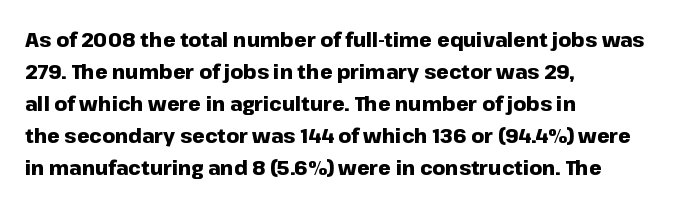
The passage shown is emphatically bold. Clear beneath every line of the passage. Characters remain perfectly vertical along every line. These lines sit exactly where default settings would place them. The horizontal fit of the characters is conventional and even. Each line starts at the same left margin while the right side varies.
